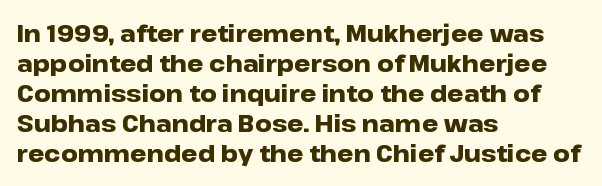
The image shows 23 px bold type, upright; set left-aligned, normal line spacing (1.3x), normal letter spacing, not underlined.
